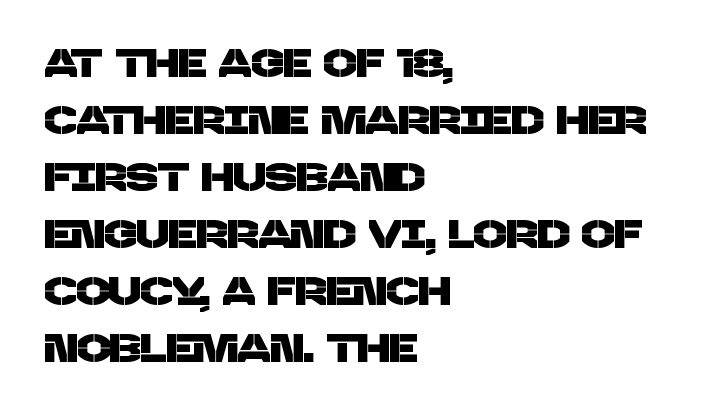
Q: Is the typeface a serif or a sans-serif typeface? A: Sans-serif.
Q: Is the text underlined? A: No.
Q: How is the paragraph aligned? A: Left-aligned.
Q: Is the spacing between letters normal or unusually wide? A: Normal.
Q: Is the spacing between lines tight, normal or loose? A: Normal.
Q: Width (condensed, normal, or wide)? A: Normal.
Q: Stroke contrast? A: Low.
Q: x-height? A: Large.
Q: Monospaced? A: No.
